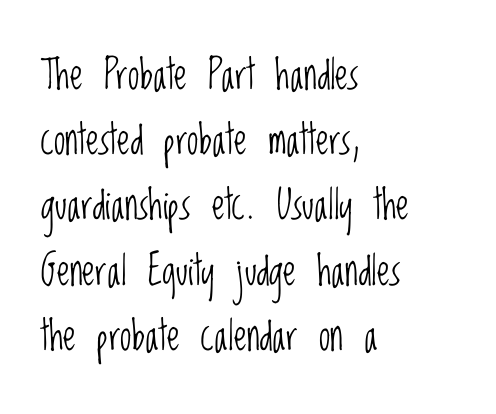
The image shows 41 px light, condensed sans-serif type, upright; set left-aligned, normal line spacing (1.59x), normal letter spacing, not underlined; low stroke contrast and a large x-height.
